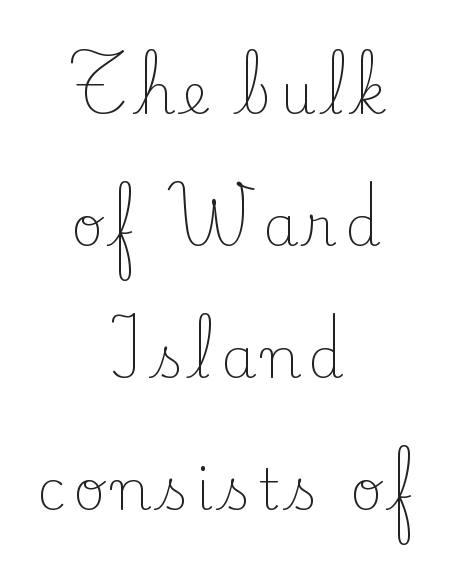
{"serif": "yes", "italic": "no", "bold": "no", "weight": "light", "width": "normal", "stroke_contrast": "low", "x_height": "small", "monospaced": "no", "underline": "no", "align": "center", "line_spacing": "loose", "line_spacing_ratio": 2.36, "glyph_px": 56}
